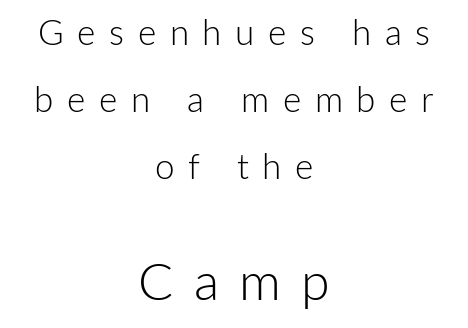
Each letter keeps its own natural width here, so spacing adapts to shape. Each new line begins a long way beneath the previous one. Inter-character spacing is expanded well beyond the font's built-in metrics. A centered setting, common on invitations and titles, is used for this passage.
